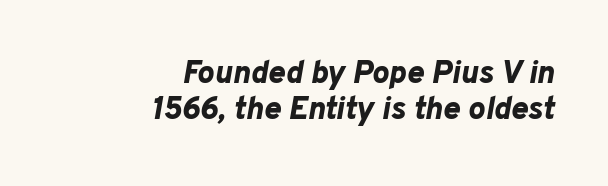
Q: Is the text bold? A: Yes.
Q: Is the text italic (slanted)? A: Yes, it leans right by about 10 degrees.
Q: Is the text underlined? A: No.
Q: How is the paragraph aligned? A: Right-aligned.
Q: Is the spacing between letters normal or unusually wide? A: Normal.
Q: Is the spacing between lines tight, normal or loose? A: Tight.
Q: Width (condensed, normal, or wide)? A: Normal.
Q: Stroke contrast? A: Low.
Q: x-height? A: Medium.
Q: Monospaced? A: No.
